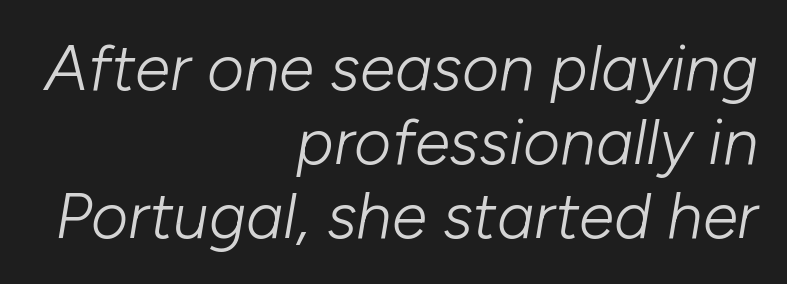
Q: Is the text bold? A: No.
Q: Is the text italic (slanted)? A: Yes, it leans right by about 10 degrees.
Q: Is the text underlined? A: No.
Q: How is the paragraph aligned? A: Right-aligned.
Q: Is the spacing between letters normal or unusually wide? A: Normal.
Q: Width (condensed, normal, or wide)? A: Normal.
Q: Stroke contrast? A: Low.
Q: x-height? A: Medium.
Q: Monospaced? A: No.
